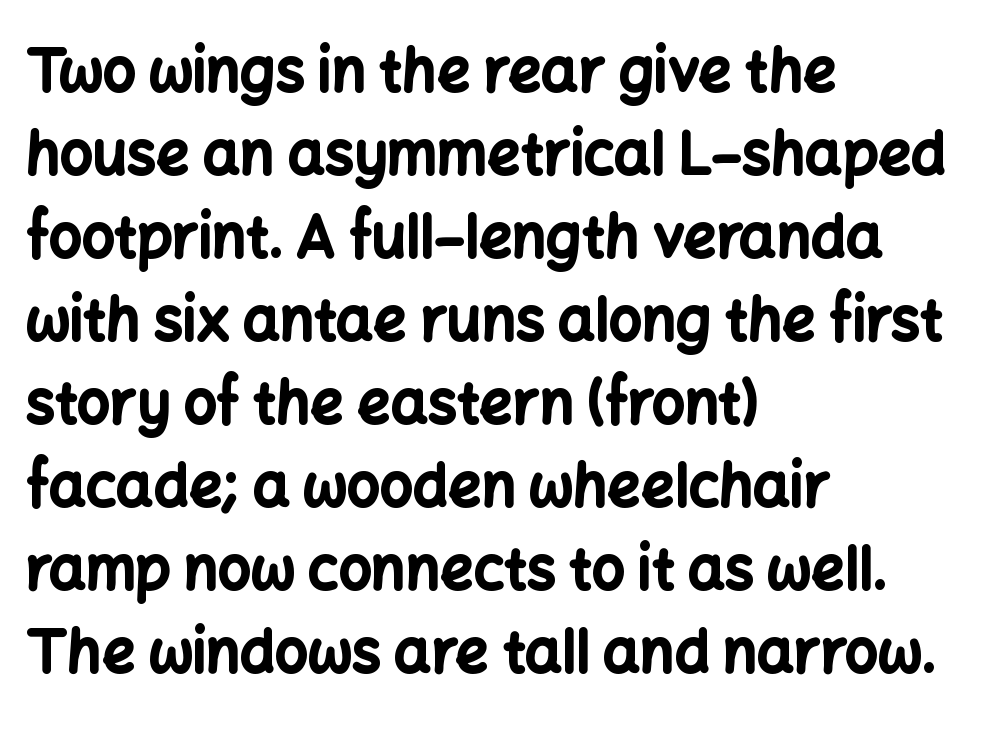
Left-aligned paragraph, ragged on the right. Here the designer chose a conventional face with non-uniform glyph widths. Nothing unusual about the tracking: characters are spaced as the font intends. Compared with typical paragraphs, the rows here are spaced about the same.
